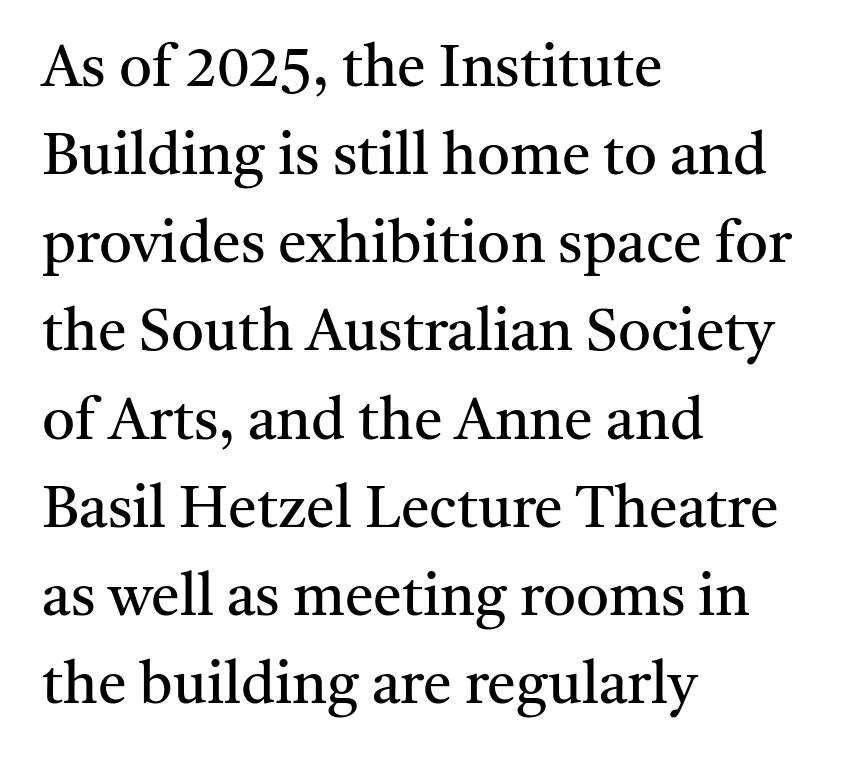
The image shows 58 px regular-weight serif type, upright; set left-aligned, normal line spacing (1.52x), normal letter spacing, not underlined; medium stroke contrast and a medium x-height.
